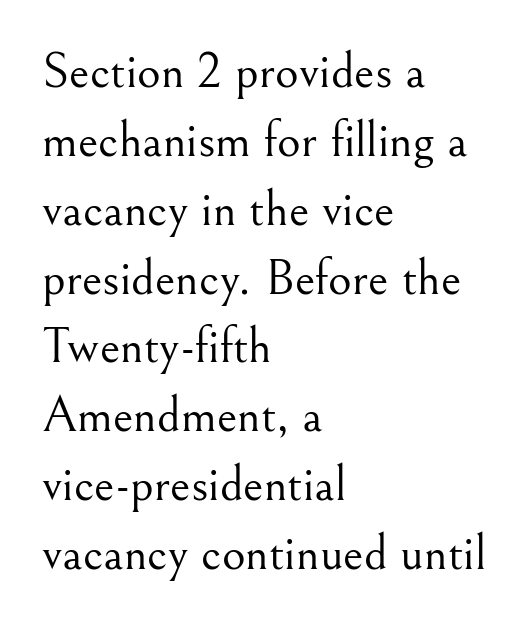
Q: Is the text bold? A: No.
Q: Is the text italic (slanted)? A: No, it is upright.
Q: Is the typeface a serif or a sans-serif typeface? A: Serif.
Q: Is the text underlined? A: No.
Q: How is the paragraph aligned? A: Left-aligned.
Q: Is the spacing between letters normal or unusually wide? A: Normal.
Q: Is the spacing between lines tight, normal or loose? A: Normal.
Q: Width (condensed, normal, or wide)? A: Normal.
Q: Stroke contrast? A: Medium.
Q: x-height? A: Small.
Q: Monospaced? A: No.
